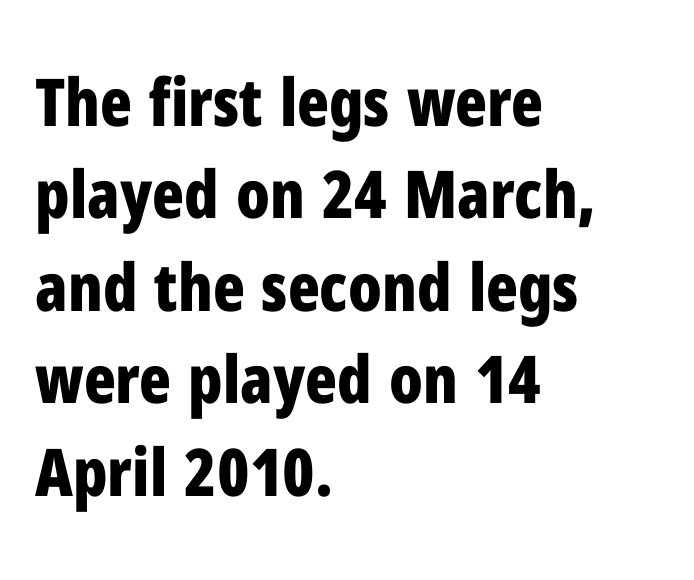
{"serif": "no", "italic": "no", "bold": "yes", "weight": "bold", "width": "condensed", "stroke_contrast": "low", "x_height": "medium", "monospaced": "no", "underline": "no", "align": "left", "line_spacing": "normal", "line_spacing_ratio": 1.4, "letter_spacing": "normal", "letter_spacing_em": 0.0, "glyph_px": 66}
